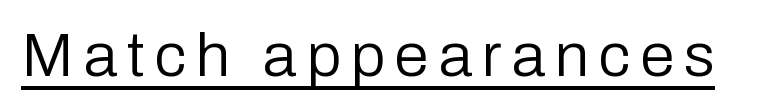
The image shows 62 px regular-weight sans-serif type, upright; set underlined; low stroke contrast and a medium x-height.
